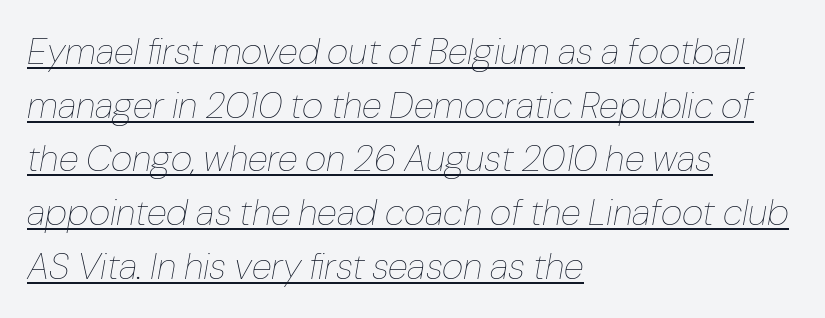
Q: Is the text bold? A: No.
Q: Is the text italic (slanted)? A: Yes, it leans right by about 10 degrees.
Q: Is the text underlined? A: Yes.
Q: How is the paragraph aligned? A: Left-aligned.
Q: Is the spacing between letters normal or unusually wide? A: Normal.
Q: Is the spacing between lines tight, normal or loose? A: Normal.
Q: Width (condensed, normal, or wide)? A: Normal.
Q: Stroke contrast? A: Low.
Q: x-height? A: Medium.
Q: Monospaced? A: No.
